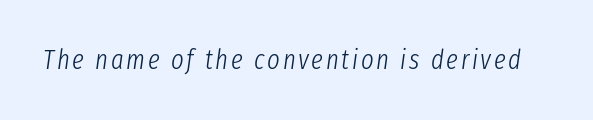
The image shows 27 px text type, italic (leaning right); set not underlined.
